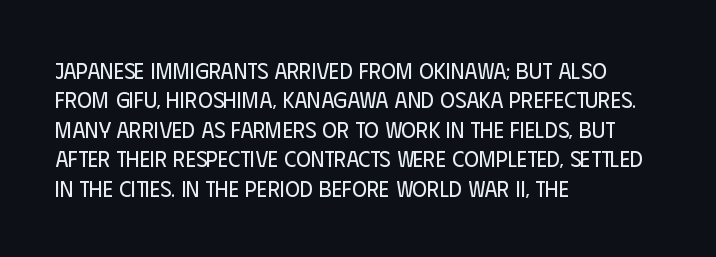
Q: Is the text bold? A: No.
Q: Is the text italic (slanted)? A: No, it is upright.
Q: Is the text underlined? A: No.
Q: How is the paragraph aligned? A: Left-aligned.
Q: Is the spacing between letters normal or unusually wide? A: Normal.
Q: Is the spacing between lines tight, normal or loose? A: Normal.
